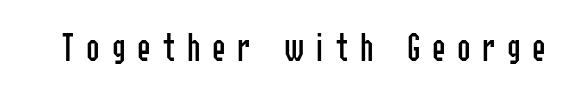
The image shows 41 px regular-weight, condensed sans-serif type, upright; set unusually wide letter spacing (+0.28 em), not underlined; low stroke contrast and a medium x-height.
